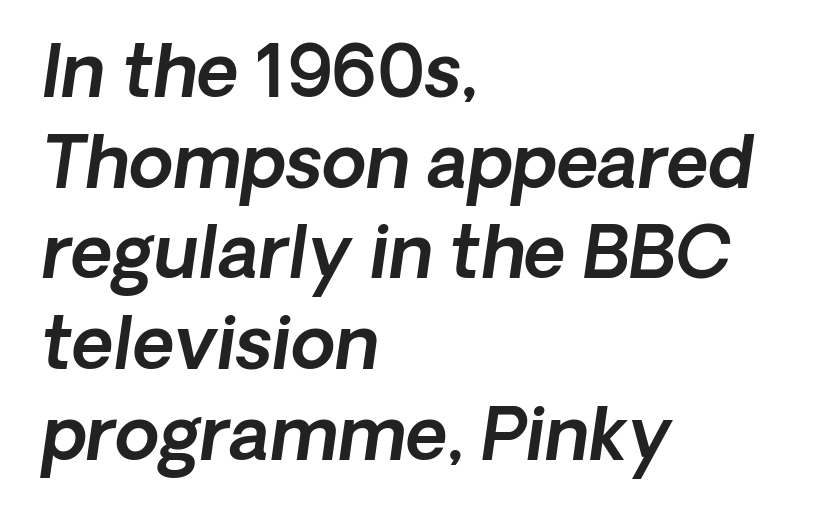
In terms of leading, this rendering sits right in the middle. Serifs: no, the terminals of the letterforms are clean. Decoration check: the copy has no underline. The passage shown is typed in a proportional face where columns would drift.
